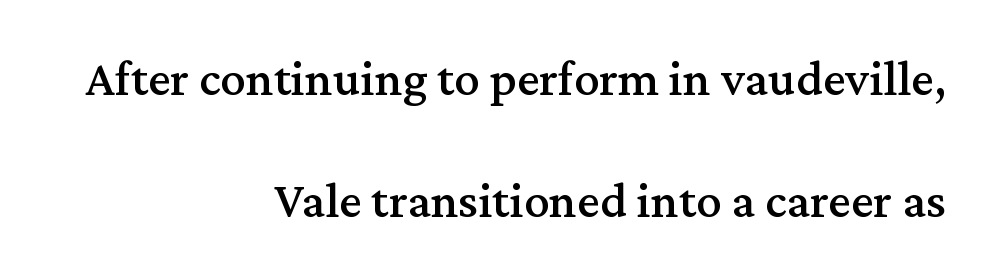
Q: Is the text italic (slanted)? A: No, it is upright.
Q: Is the typeface a serif or a sans-serif typeface? A: Serif.
Q: Is the text underlined? A: No.
Q: How is the paragraph aligned? A: Right-aligned.
Q: Is the spacing between letters normal or unusually wide? A: Normal.
Q: Is the spacing between lines tight, normal or loose? A: Loose.
Q: Width (condensed, normal, or wide)? A: Normal.
Q: Stroke contrast? A: Medium.
Q: x-height? A: Medium.
Q: Monospaced? A: No.
